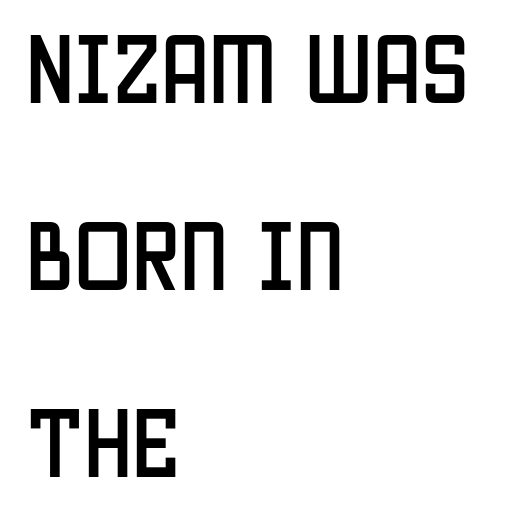
The image shows 77 px condensed sans-serif type, upright; set left-aligned, loose line spacing (2.43x), normal letter spacing, not underlined; low stroke contrast and a large x-height.
